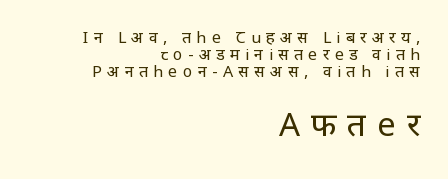
{"serif": "no", "italic": "no", "bold": "no", "weight": "regular", "width": "condensed", "stroke_contrast": "low", "x_height": "large", "monospaced": "no", "underline": "no", "align": "right", "line_spacing": "tight", "line_spacing_ratio": 1.06, "letter_spacing": "wide", "letter_spacing_em": 0.33, "larger_block": "second", "size_ratio": 2.06, "glyph_px": 33}
